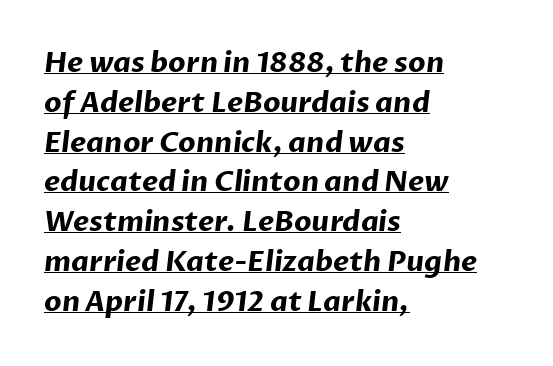
{"serif": "no", "bold": "yes", "weight": "bold", "width": "normal", "stroke_contrast": "low", "x_height": "medium", "monospaced": "no", "underline": "yes", "align": "left", "line_spacing": "normal", "line_spacing_ratio": 1.42, "letter_spacing": "normal", "letter_spacing_em": 0.0, "glyph_px": 28}
